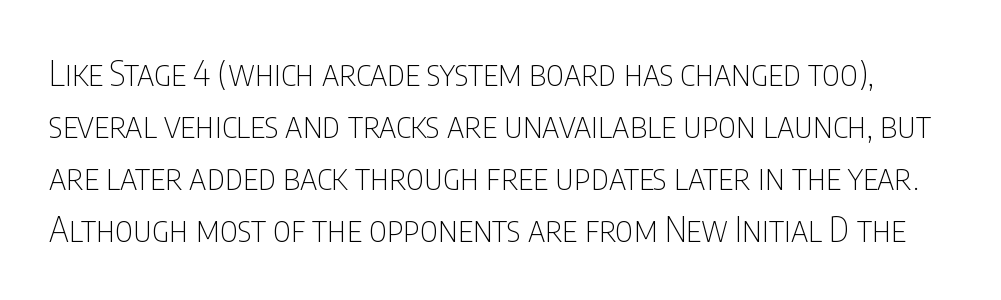
The image shows 35 px thin, condensed sans-serif type, upright; set normal line spacing (1.49x), normal letter spacing, not underlined; low stroke contrast and a large x-height.
